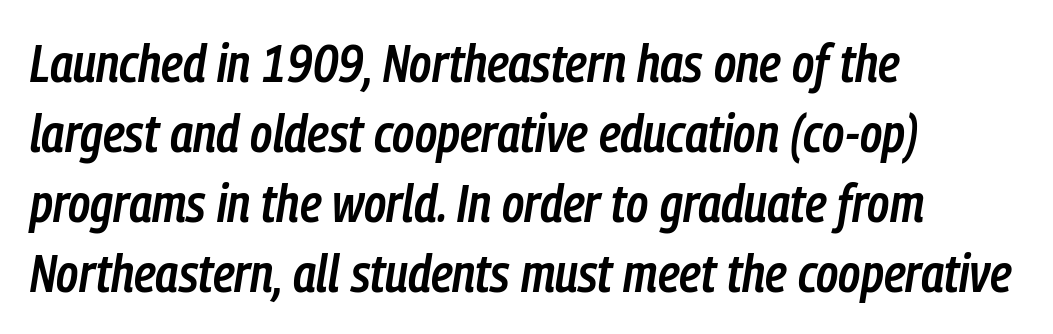
{"italic": "yes", "lean": "right", "slant_degrees": 9, "bold": "semi", "weight": "semibold", "width": "condensed", "stroke_contrast": "low", "x_height": "medium", "monospaced": "no", "underline": "no", "align": "left", "line_spacing": "normal", "line_spacing_ratio": 1.32, "letter_spacing": "normal", "letter_spacing_em": 0.0, "glyph_px": 53}
